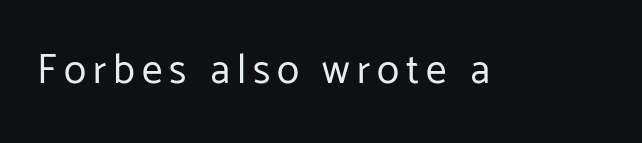
The image shows 41 px regular-weight sans-serif type, upright; set not underlined; low stroke contrast and a medium x-height.
